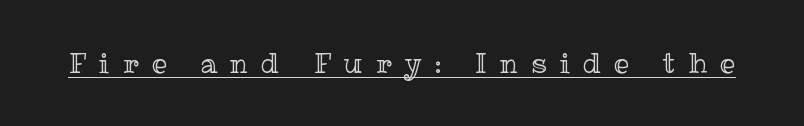
{"italic": "no", "underline": "yes", "letter_spacing": "wide", "letter_spacing_em": 0.48, "glyph_px": 27}
